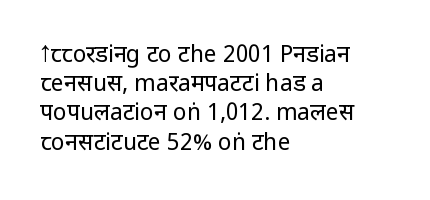
Nothing unusual about the tracking: characters are spaced as the font intends. Caption: multi-line text, flush left, ragged right. How would I describe the line gaps? Plain and ordinary. Unbolded letterforms with no extra heft.
